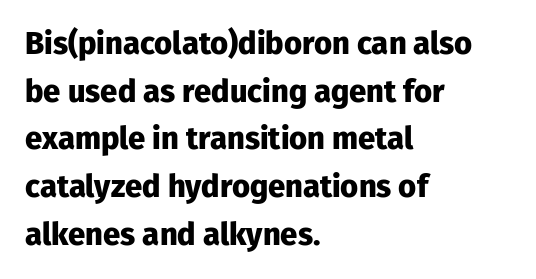
{"serif": "no", "italic": "no", "bold": "yes", "weight": "heavy", "width": "normal", "stroke_contrast": "low", "x_height": "medium", "monospaced": "no", "underline": "no", "align": "left", "line_spacing": "normal", "line_spacing_ratio": 1.54, "letter_spacing": "normal", "letter_spacing_em": 0.0, "glyph_px": 31}
